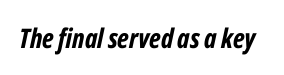
Bold? Absolutely — the strokes are thick and heavy. Rule under the text: the space is simply empty. Students, note that the glyphs here touch the page at normal intervals. You can tell it's italic because the verticals aren't actually vertical.
